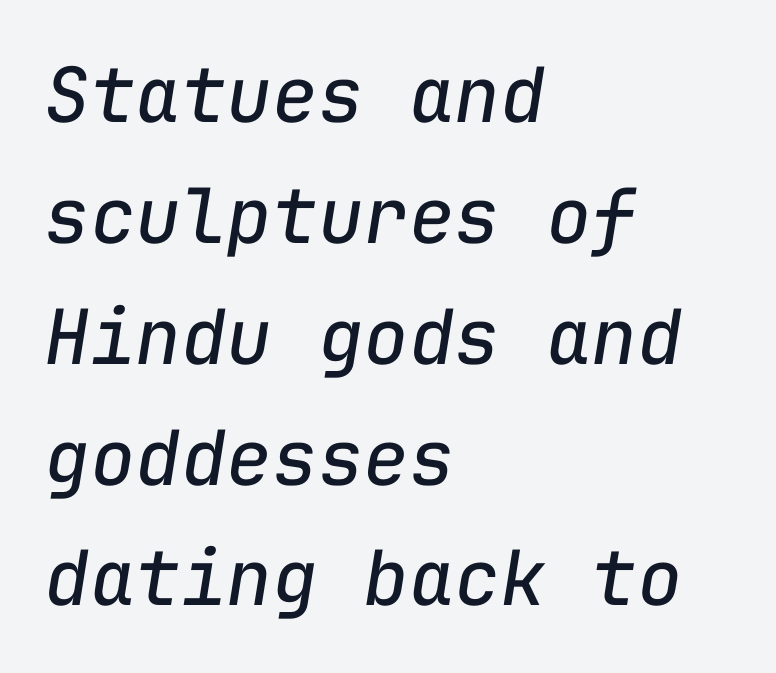
The image shows 76 px regular-weight type, italic (leaning right), monospaced; set left-aligned, normal line spacing (1.59x), normal letter spacing, not underlined; low stroke contrast and a medium x-height.
